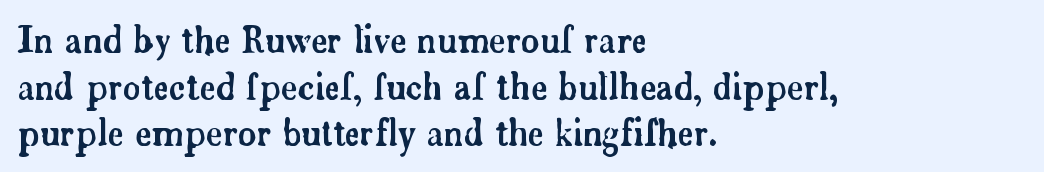
Q: Is the text italic (slanted)? A: No, it is upright.
Q: Is the typeface a serif or a sans-serif typeface? A: Serif.
Q: Is the text underlined? A: No.
Q: How is the paragraph aligned? A: Left-aligned.
Q: Is the spacing between letters normal or unusually wide? A: Normal.
Q: Is the spacing between lines tight, normal or loose? A: Normal.
Q: Width (condensed, normal, or wide)? A: Normal.
Q: Stroke contrast? A: Low.
Q: x-height? A: Small.
Q: Monospaced? A: No.
